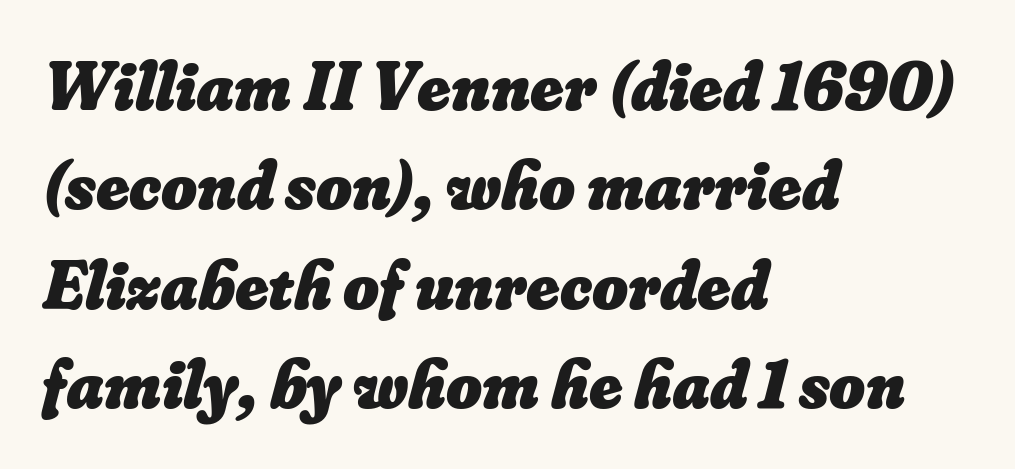
Q: Is the text bold? A: Yes.
Q: Is the text underlined? A: No.
Q: How is the paragraph aligned? A: Left-aligned.
Q: Is the spacing between letters normal or unusually wide? A: Normal.
Q: Is the spacing between lines tight, normal or loose? A: Normal.
Q: Width (condensed, normal, or wide)? A: Normal.
Q: Stroke contrast? A: Low.
Q: x-height? A: Small.
Q: Monospaced? A: No.
